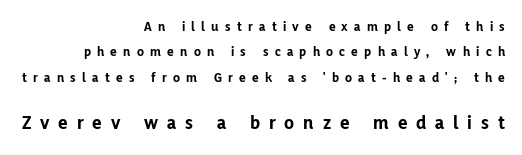
{"italic": "no", "bold": "yes", "underline": "no", "align": "right", "line_spacing_ratio": 1.82, "letter_spacing": "wide", "letter_spacing_em": 0.45, "larger_block": "second", "size_ratio": 1.43, "glyph_px": 20}
